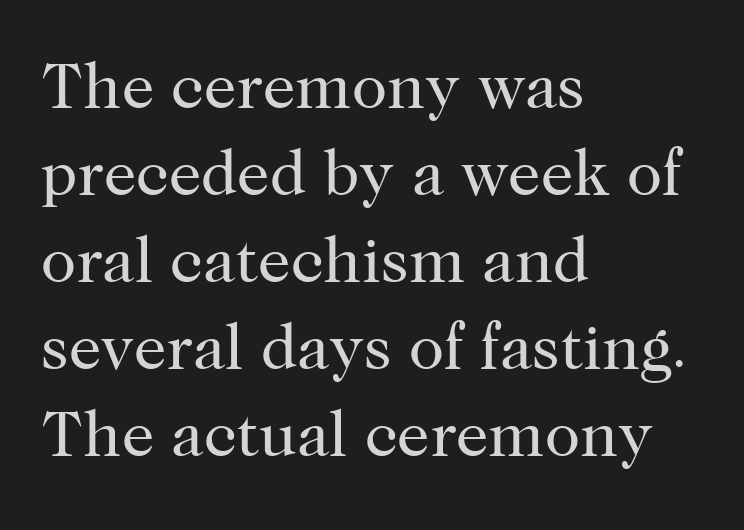
{"serif": "yes", "italic": "no", "bold": "no", "weight": "regular", "width": "normal", "stroke_contrast": "high", "x_height": "medium", "monospaced": "no", "underline": "no", "align": "left", "line_spacing": "normal", "line_spacing_ratio": 1.34, "letter_spacing": "normal", "letter_spacing_em": 0.0, "glyph_px": 65}
